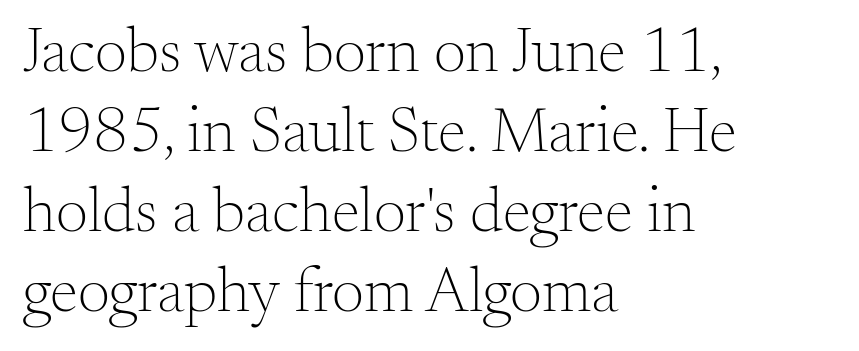
Q: Is the text bold? A: No.
Q: Is the text italic (slanted)? A: No, it is upright.
Q: Is the typeface a serif or a sans-serif typeface? A: Serif.
Q: Is the text underlined? A: No.
Q: How is the paragraph aligned? A: Left-aligned.
Q: Is the spacing between letters normal or unusually wide? A: Normal.
Q: Is the spacing between lines tight, normal or loose? A: Normal.
Q: Width (condensed, normal, or wide)? A: Normal.
Q: Stroke contrast? A: Medium.
Q: x-height? A: Small.
Q: Monospaced? A: No.
